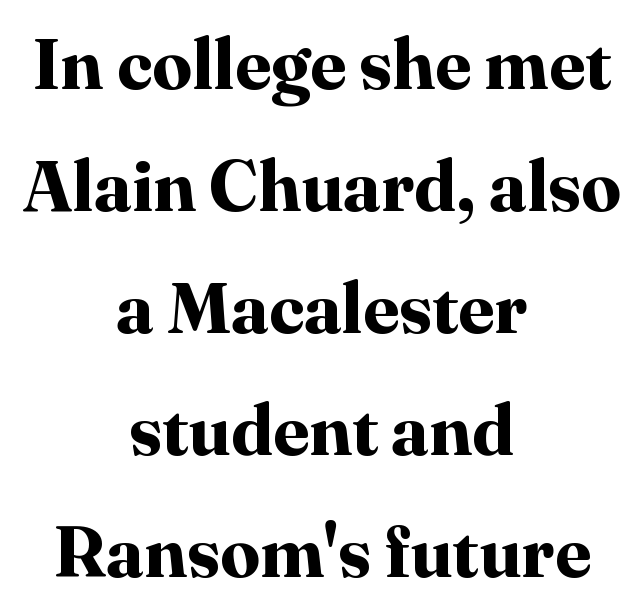
The image shows 71 px bold serif type, upright; set centered, line spacing 1.72x, normal letter spacing, not underlined; high stroke contrast and a medium x-height.
